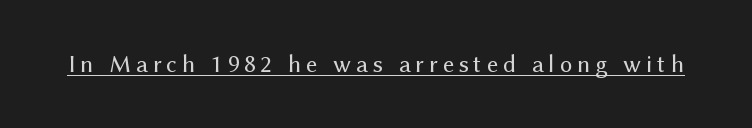
{"italic": "no", "bold": "no", "underline": "yes", "glyph_px": 25}
